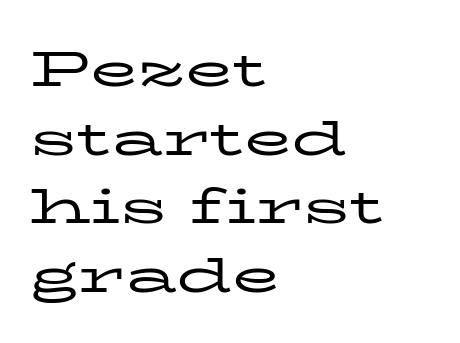
Q: Is the text bold? A: No.
Q: Is the text italic (slanted)? A: No, it is upright.
Q: Is the typeface a serif or a sans-serif typeface? A: Serif.
Q: Is the text underlined? A: No.
Q: How is the paragraph aligned? A: Left-aligned.
Q: Is the spacing between letters normal or unusually wide? A: Normal.
Q: Is the spacing between lines tight, normal or loose? A: Normal.
Q: Width (condensed, normal, or wide)? A: Wide.
Q: Stroke contrast? A: Low.
Q: x-height? A: Medium.
Q: Monospaced? A: No.
